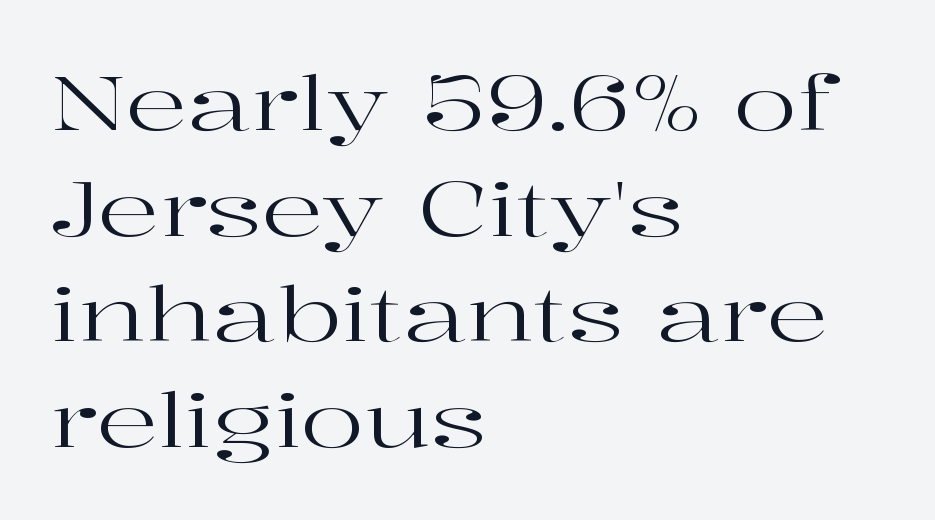
{"serif": "yes", "italic": "no", "bold": "no", "weight": "regular", "width": "wide", "stroke_contrast": "high", "x_height": "medium", "monospaced": "no", "underline": "no", "align": "left", "line_spacing": "normal", "line_spacing_ratio": 1.39, "letter_spacing": "normal", "letter_spacing_em": 0.0, "glyph_px": 76}
